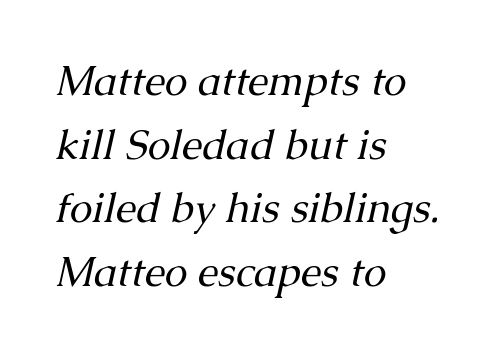
The image shows 41 px regular-weight serif type, italic (leaning right); set left-aligned, normal line spacing (1.55x), normal letter spacing, not underlined; medium stroke contrast and a medium x-height.
